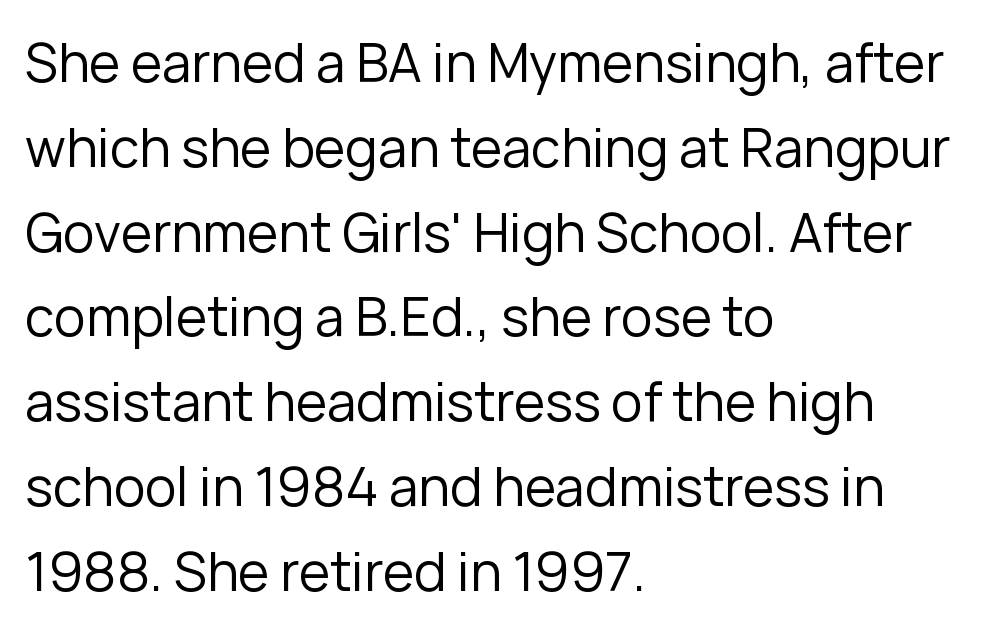
Q: Is the text bold? A: No.
Q: Is the text italic (slanted)? A: No, it is upright.
Q: Is the typeface a serif or a sans-serif typeface? A: Sans-serif.
Q: Is the text underlined? A: No.
Q: How is the paragraph aligned? A: Left-aligned.
Q: Is the spacing between letters normal or unusually wide? A: Normal.
Q: Is the spacing between lines tight, normal or loose? A: Normal.
Q: Width (condensed, normal, or wide)? A: Normal.
Q: Stroke contrast? A: Low.
Q: x-height? A: Medium.
Q: Monospaced? A: No.
